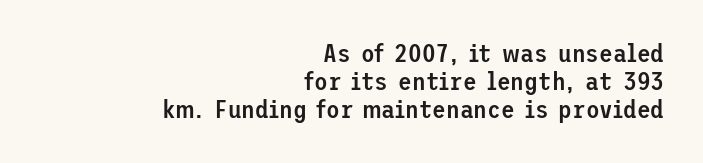
Words appear dense and cohesive because spacing is normal. Notice how descenders almost collide with the ascenders below — that's tight leading. Reading down the block, your eye finds every line finishing at a fixed right position. As a designer I'd log this as weight 600, semibold. Upright lettering throughout.
